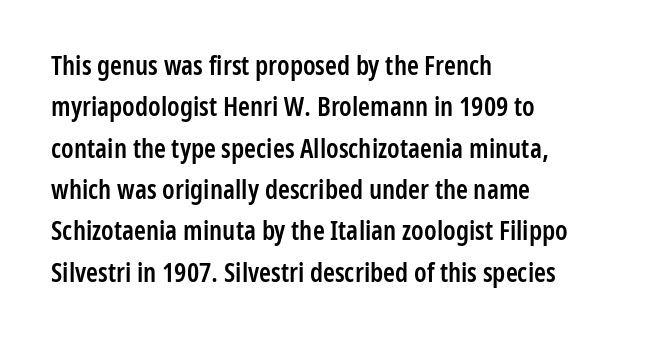
A student would call this left alignment; a typographer would say flush left, rag right. Line spacing here is normal. Tracking value appears to be zero — textbook default spacing. A typesetter would mark this as roman, not italic. Each glyph is drawn with semibold strokes, heavier than normal yet not fully bold. The strip under each line holds only bare page.
